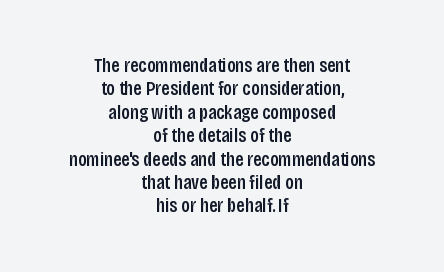
Posture: upright roman. The letterforms sit shoulder to shoulder at normal distance. The typesetting leans somewhat heavy: a semibold. Glance below the letters and you will spot only blank space. In CSS terms this would be text-align: center.
